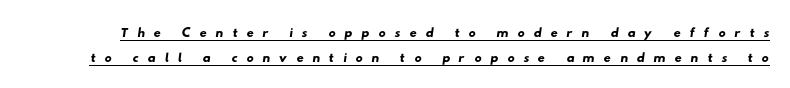
Q: Is the text underlined? A: Yes.
Q: Is the spacing between letters normal or unusually wide? A: Unusually wide.
Q: Is the spacing between lines tight, normal or loose? A: Normal.
